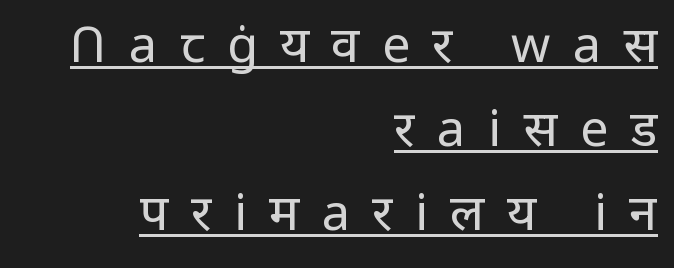
The image shows 50 px regular-weight sans-serif type, upright; set right-aligned, normal line spacing (1.68x), unusually wide letter spacing (+0.45 em), underlined; low stroke contrast and a medium x-height.
